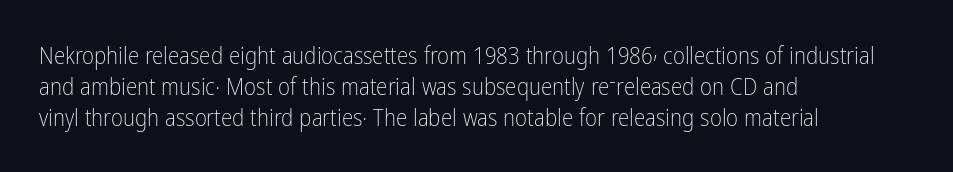
Q: Is the text bold? A: No.
Q: Is the text italic (slanted)? A: No, it is upright.
Q: Is the text underlined? A: No.
Q: How is the paragraph aligned? A: Left-aligned.
Q: Is the spacing between letters normal or unusually wide? A: Normal.
Q: Is the spacing between lines tight, normal or loose? A: Normal.
